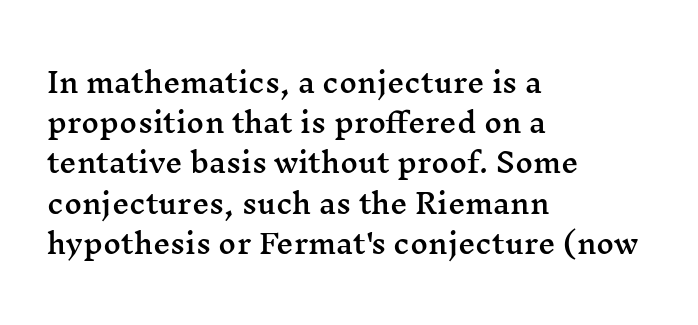
Summary of vertical rhythm: regular, with standard interline spacing. No italicization has been applied; the sample stays upright. One-word summary of the alignment: left. The line texture is even and compact thanks to regular tracking. The space directly below the letters is spotless.
